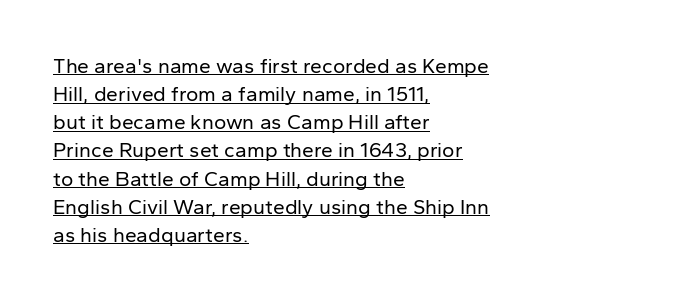
The image shows 21 px text type, upright; set left-aligned, normal line spacing (1.34x), normal letter spacing, underlined.
